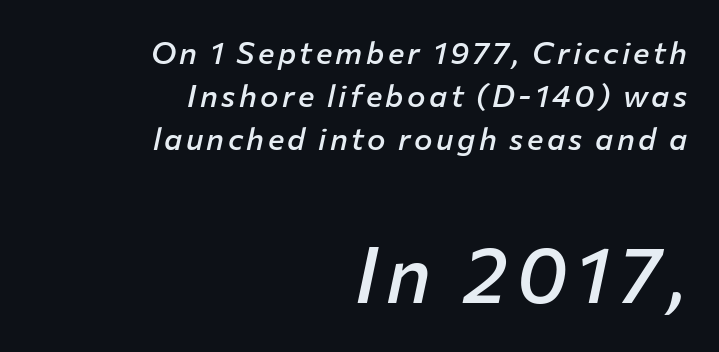
{"italic": "yes", "lean": "right", "slant_degrees": 12, "bold": "semi", "weight": "semibold", "width": "normal", "stroke_contrast": "low", "x_height": "medium", "monospaced": "no", "underline": "no", "align": "right", "line_spacing": "normal", "line_spacing_ratio": 1.38, "larger_block": "second", "size_ratio": 2.52, "glyph_px": 78}
